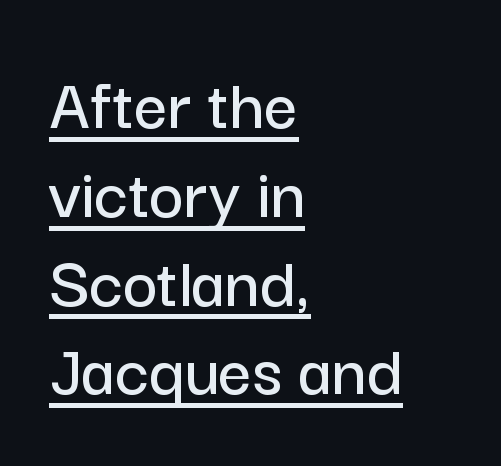
The image shows 74 px sans-serif type, upright; set left-aligned, line spacing 1.2x, normal letter spacing, underlined; low stroke contrast and a medium x-height.
